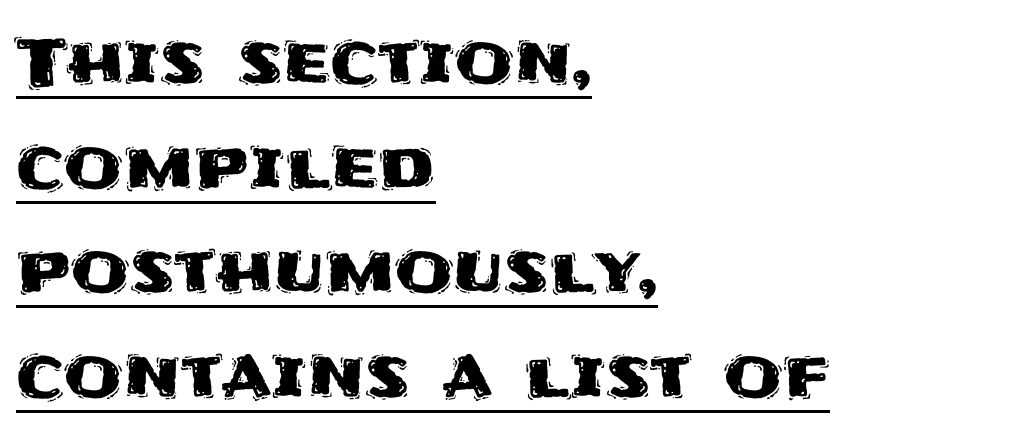
The lines are quadded left. This rendering features underlined lettering. Think of a printed novel: that variable character pitch is what you see here. Characters follow at the spacing the type designer built in. Classification — sans serif. The letters stand upright; this is a roman face.
